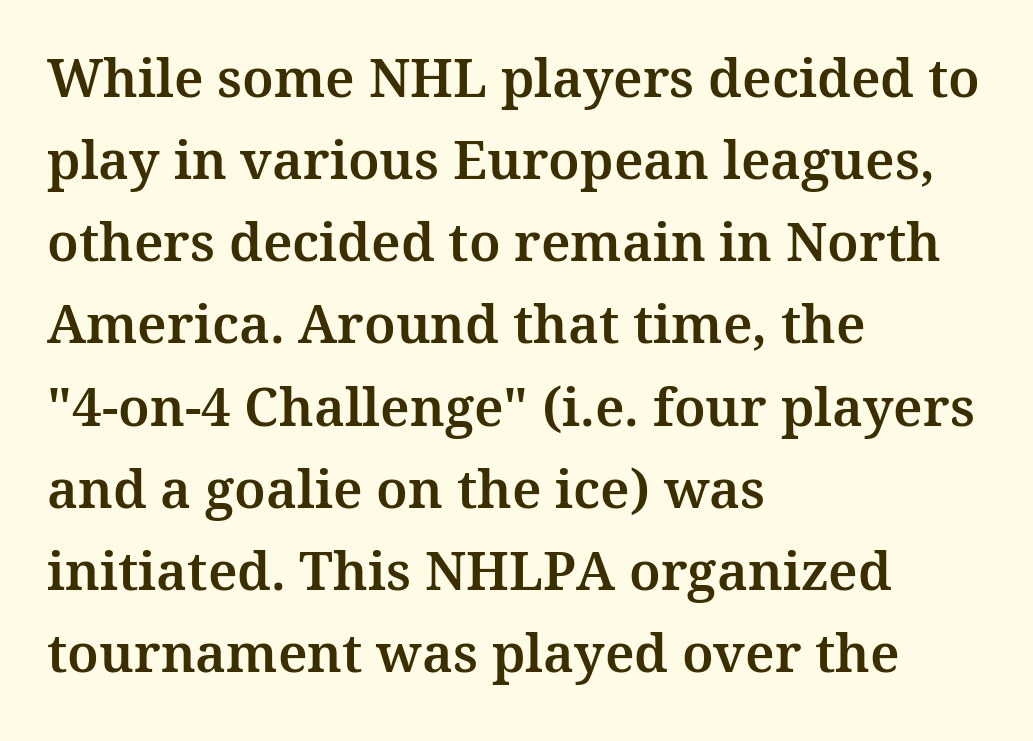
The image shows 53 px serif type, upright; set left-aligned, normal line spacing (1.55x), normal letter spacing, not underlined; medium stroke contrast and a medium x-height.
